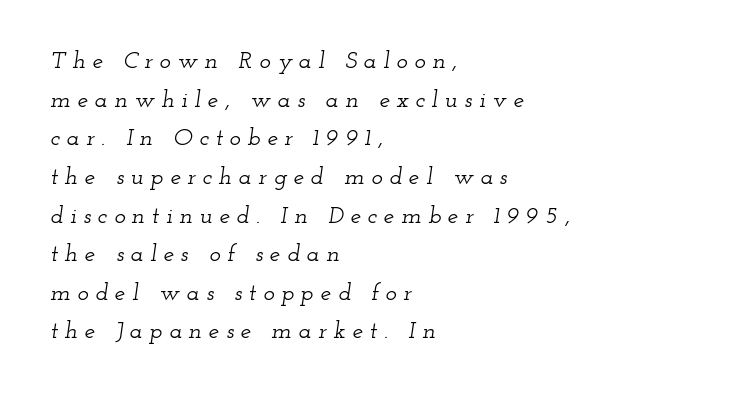
How would I describe the line gaps? Plain and ordinary. The lines in this sample share a left origin and differ only in where they stop. No word sits above an underline. The tracking reads as deliberately expanded to a designer's eye. The font's italic variant was chosen for this text.
